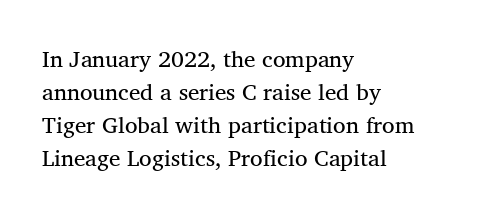
The image shows 23 px text type, upright; set left-aligned, normal line spacing (1.43x), normal letter spacing, not underlined.
